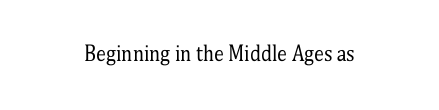
{"italic": "no", "bold": "no", "underline": "no", "letter_spacing": "normal", "letter_spacing_em": 0.0, "glyph_px": 20}
